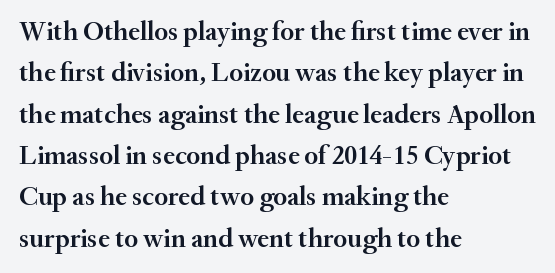
The image shows 27 px text type, upright; set left-aligned, normal line spacing (1.53x), normal letter spacing, not underlined.
